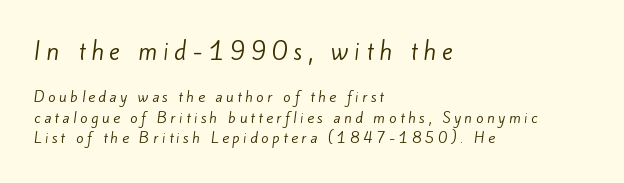
{"bold": "no", "underline": "no", "align": "left", "line_spacing": "normal", "line_spacing_ratio": 1.47, "letter_spacing": "wide", "letter_spacing_em": 0.25, "larger_block": "first", "size_ratio": 1.64, "glyph_px": 23}
